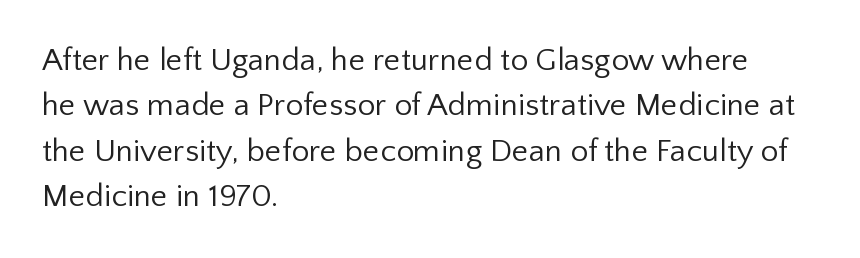
Q: Is the text bold? A: No.
Q: Is the text italic (slanted)? A: No, it is upright.
Q: Is the typeface a serif or a sans-serif typeface? A: Sans-serif.
Q: Is the text underlined? A: No.
Q: How is the paragraph aligned? A: Left-aligned.
Q: Is the spacing between letters normal or unusually wide? A: Normal.
Q: Is the spacing between lines tight, normal or loose? A: Normal.
Q: Width (condensed, normal, or wide)? A: Normal.
Q: Stroke contrast? A: Low.
Q: x-height? A: Medium.
Q: Monospaced? A: No.
